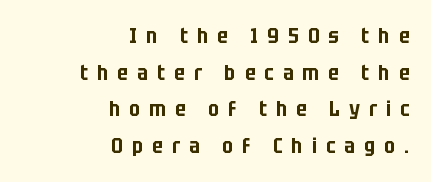
{"italic": "no", "underline": "no", "align": "right", "line_spacing_ratio": 1.74, "letter_spacing": "wide", "letter_spacing_em": 0.44, "glyph_px": 21}
